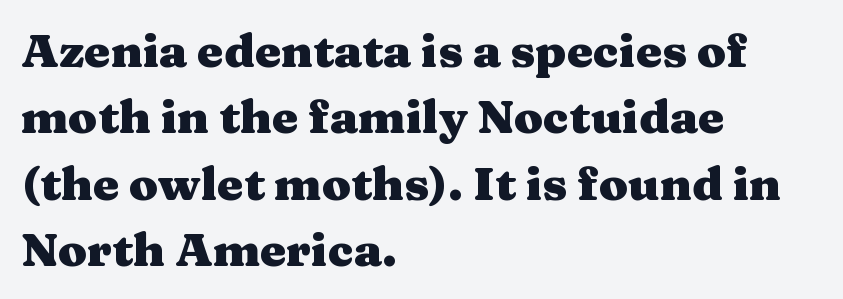
The image shows 47 px heavy, wide serif type, upright; set left-aligned, normal line spacing (1.41x), normal letter spacing, not underlined; medium stroke contrast and a medium x-height.
